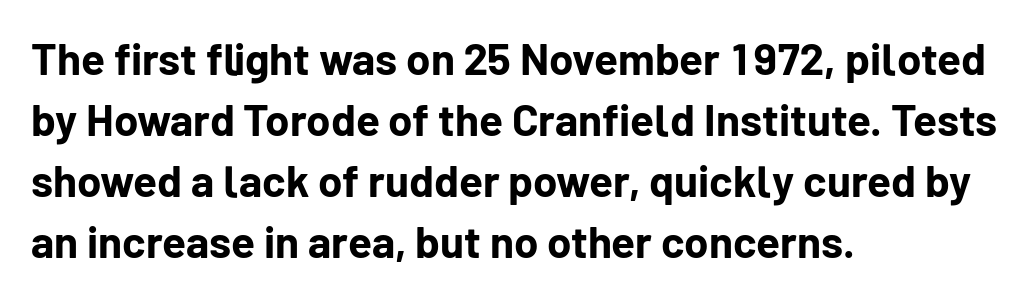
{"serif": "no", "italic": "no", "bold": "yes", "weight": "bold", "width": "normal", "stroke_contrast": "low", "x_height": "medium", "monospaced": "no", "underline": "no", "align": "left", "line_spacing": "normal", "line_spacing_ratio": 1.39, "letter_spacing": "normal", "letter_spacing_em": 0.0, "glyph_px": 44}
